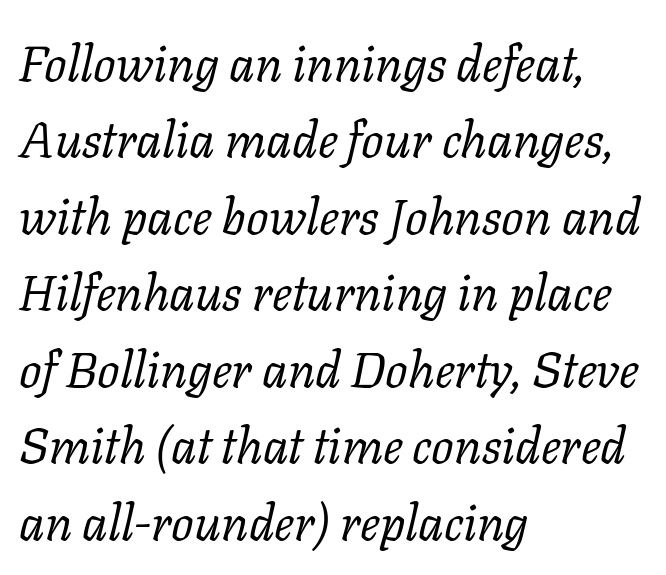
{"serif": "yes", "italic": "yes", "lean": "right", "slant_degrees": 11, "bold": "no", "weight": "regular", "width": "normal", "stroke_contrast": "low", "x_height": "medium", "monospaced": "no", "underline": "no", "align": "left", "line_spacing": "normal", "line_spacing_ratio": 1.53, "letter_spacing": "normal", "letter_spacing_em": 0.0, "glyph_px": 50}
